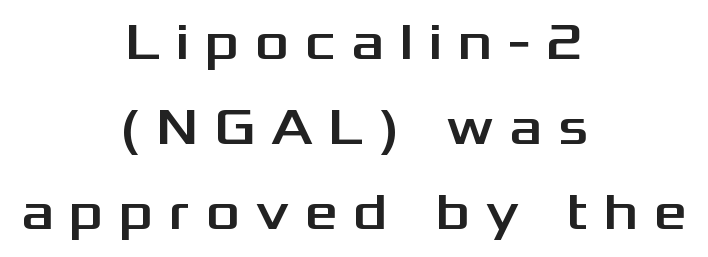
Looks like regular typesetting: each glyph gets only the width it needs. The typeface chosen for these lines omits serifs. Between one letter and the next there's a generous, obvious gap. Regarding leading, the lines here are spaced in the standard way.
